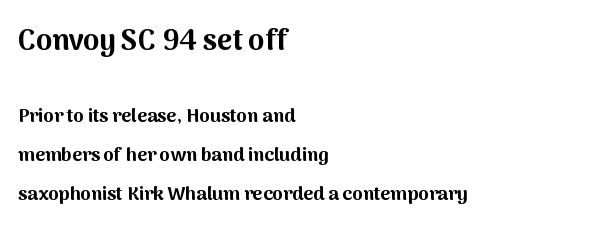
The lines are quadded left. No feet cap the strokes, marking this as sans-serif type. The words here are not underlined. Bold? Absolutely — the strokes are thick and heavy.
